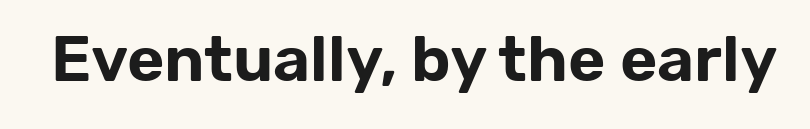
Q: Is the text italic (slanted)? A: No, it is upright.
Q: Is the typeface a serif or a sans-serif typeface? A: Sans-serif.
Q: Is the text underlined? A: No.
Q: Is the spacing between letters normal or unusually wide? A: Normal.
Q: Width (condensed, normal, or wide)? A: Normal.
Q: Stroke contrast? A: Low.
Q: x-height? A: Medium.
Q: Monospaced? A: No.
